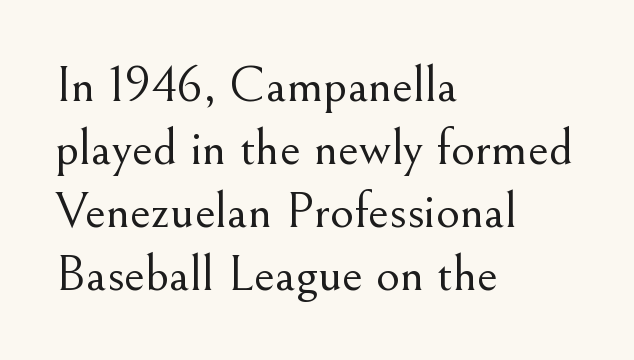
Check the space under the baseline: it is left empty. The text was rendered using a seriffed face with decorative stroke endings. Every character sits straight up, as roman type does. The characters are drawn with everyday or finer stroke widths. These lines keep a tight, regular rhythm from letter to letter.
